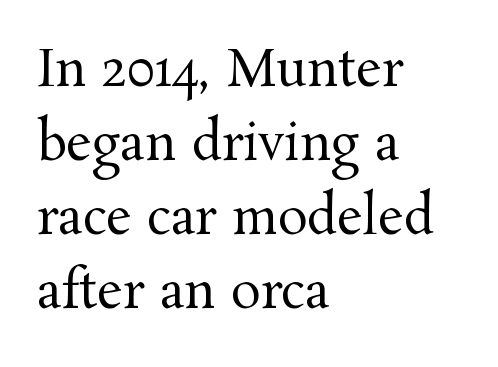
Q: Is the text bold? A: No.
Q: Is the text italic (slanted)? A: No, it is upright.
Q: Is the typeface a serif or a sans-serif typeface? A: Serif.
Q: Is the text underlined? A: No.
Q: How is the paragraph aligned? A: Left-aligned.
Q: Is the spacing between letters normal or unusually wide? A: Normal.
Q: Is the spacing between lines tight, normal or loose? A: Normal.
Q: Width (condensed, normal, or wide)? A: Normal.
Q: Stroke contrast? A: Medium.
Q: x-height? A: Medium.
Q: Monospaced? A: No.
